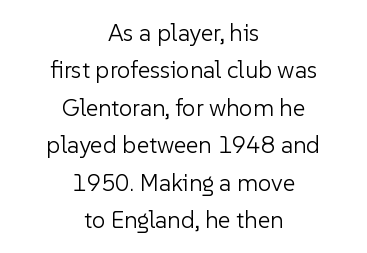
Regular leading. Is there any slant? The stems are plumb. The words here are not underlined. This rendering leaves character spacing at its baseline value.
